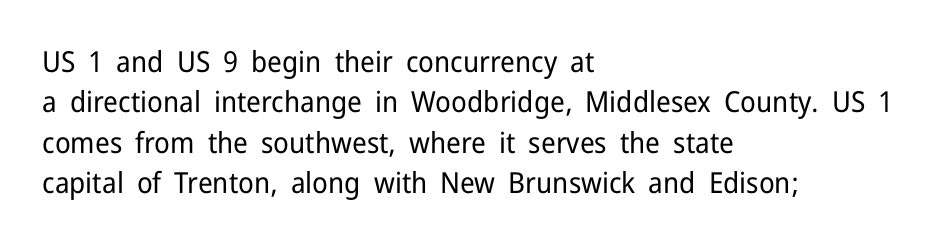
Q: Is the text bold? A: No.
Q: Is the text italic (slanted)? A: No, it is upright.
Q: Is the typeface a serif or a sans-serif typeface? A: Sans-serif.
Q: Is the text underlined? A: No.
Q: How is the paragraph aligned? A: Left-aligned.
Q: Is the spacing between letters normal or unusually wide? A: Normal.
Q: Is the spacing between lines tight, normal or loose? A: Normal.
Q: Width (condensed, normal, or wide)? A: Normal.
Q: Stroke contrast? A: Low.
Q: x-height? A: Medium.
Q: Monospaced? A: No.
